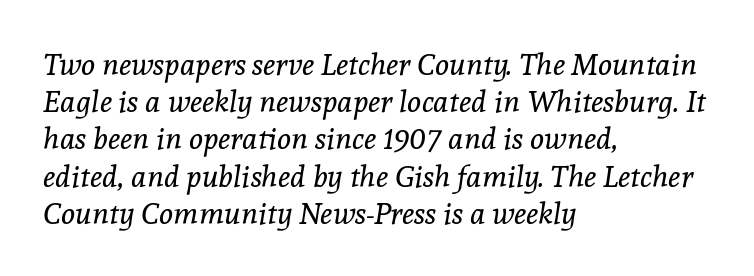
Q: Is the text bold? A: No.
Q: Is the text italic (slanted)? A: Yes, it leans right by about 8 degrees.
Q: Is the typeface a serif or a sans-serif typeface? A: Serif.
Q: Is the text underlined? A: No.
Q: How is the paragraph aligned? A: Left-aligned.
Q: Is the spacing between letters normal or unusually wide? A: Normal.
Q: Width (condensed, normal, or wide)? A: Normal.
Q: x-height? A: Medium.
Q: Monospaced? A: No.
